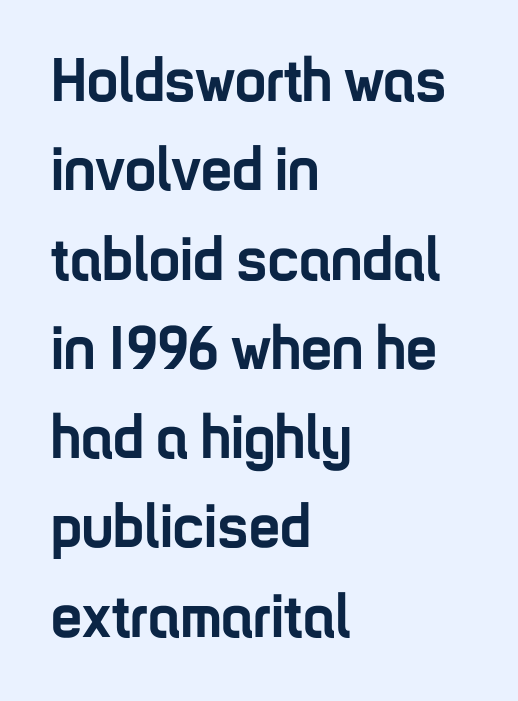
The image shows 62 px semibold, condensed sans-serif type, upright; set left-aligned, normal line spacing (1.44x), normal letter spacing, not underlined; low stroke contrast and a medium x-height.
